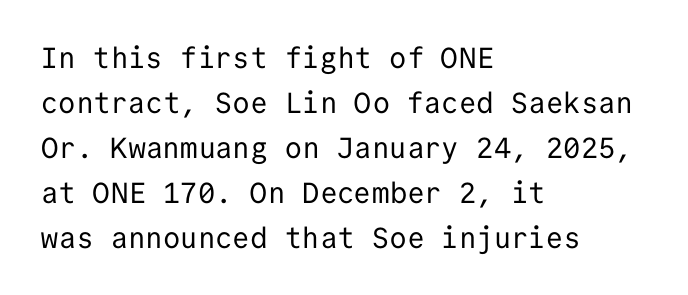
The image shows 29 px regular-weight sans-serif type, upright, monospaced; set left-aligned, normal line spacing (1.55x), normal letter spacing, not underlined; low stroke contrast and a medium x-height.
